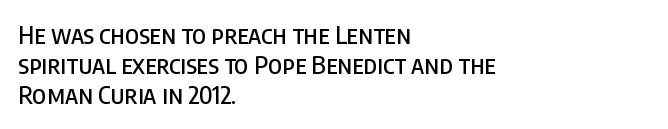
{"italic": "no", "underline": "no", "align": "left", "line_spacing_ratio": 1.21, "letter_spacing": "normal", "letter_spacing_em": 0.0, "glyph_px": 25}
